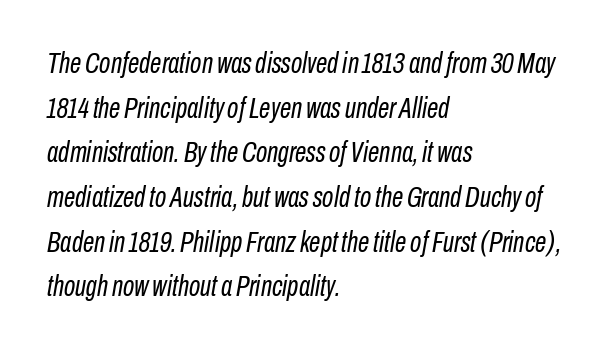
Q: Is the text bold? A: No.
Q: Is the text italic (slanted)? A: Yes, it leans right by about 10 degrees.
Q: Is the text underlined? A: No.
Q: How is the paragraph aligned? A: Left-aligned.
Q: Is the spacing between letters normal or unusually wide? A: Normal.
Q: Is the spacing between lines tight, normal or loose? A: Normal.
Q: Width (condensed, normal, or wide)? A: Condensed.
Q: Stroke contrast? A: Low.
Q: x-height? A: Medium.
Q: Monospaced? A: No.
